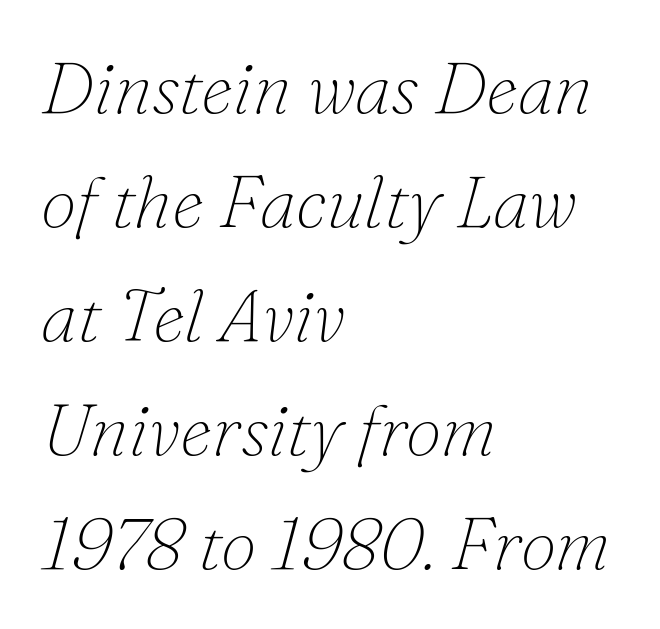
The rendering anchors every line to the left-hand side. This block has exactly the height ordinary leading produces. Each letter keeps its own natural width here, so spacing adapts to shape. The area under the type is left untouched. Weight class: somewhere from thin through regular.
